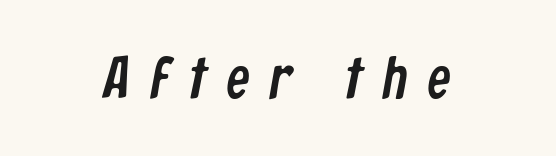
Each letter's strokes conclude bluntly, with no projecting serifs. Beneath every word, the page is bare. Visually the block forms a symmetrical silhouette, jagged on both flanks. Each letter keeps its own natural width here, so spacing adapts to shape.
